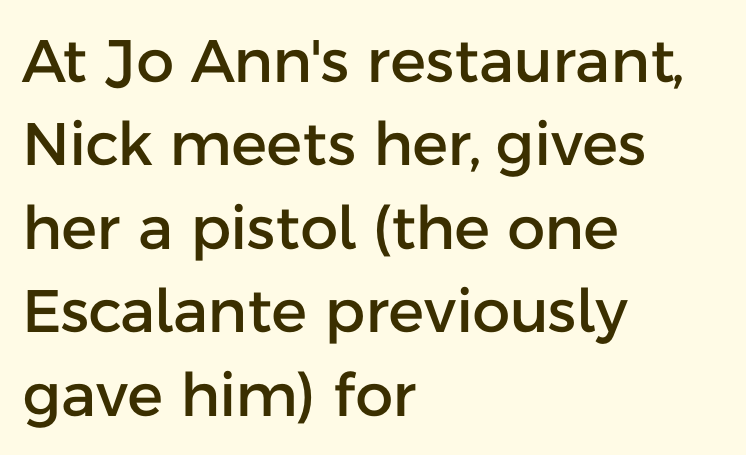
{"serif": "no", "italic": "no", "width": "normal", "stroke_contrast": "low", "x_height": "medium", "monospaced": "no", "underline": "no", "align": "left", "line_spacing": "normal", "line_spacing_ratio": 1.39, "letter_spacing": "normal", "letter_spacing_em": 0.0, "glyph_px": 60}
